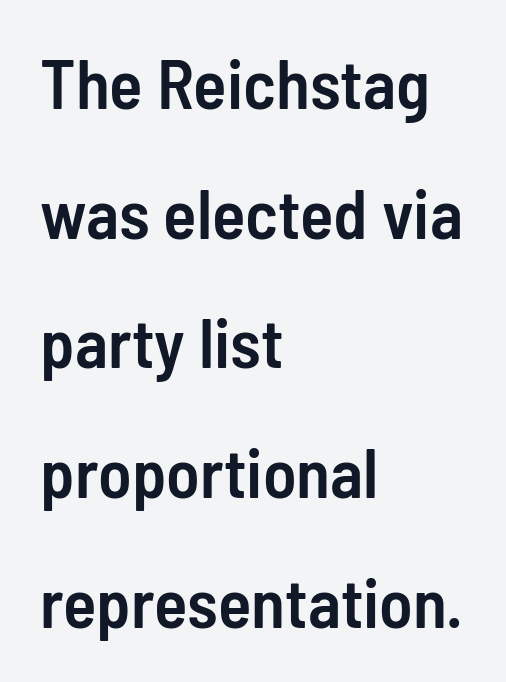
{"serif": "no", "italic": "no", "bold": "semi", "weight": "semibold", "width": "condensed", "stroke_contrast": "low", "x_height": "medium", "monospaced": "no", "underline": "no", "align": "left", "line_spacing_ratio": 1.88, "letter_spacing": "normal", "letter_spacing_em": 0.0, "glyph_px": 69}
